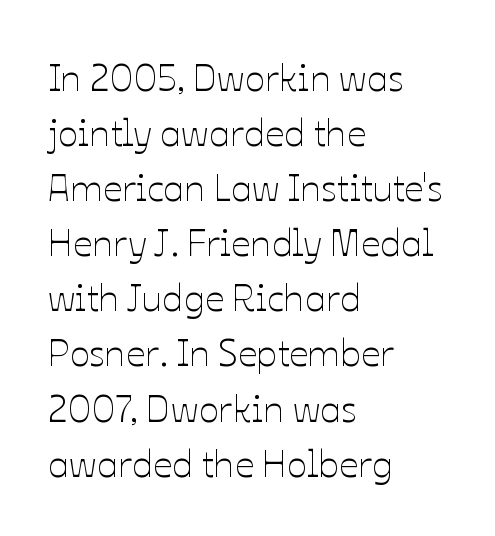
The image shows 38 px thin type, upright; set left-aligned, normal line spacing (1.45x), normal letter spacing, not underlined; low stroke contrast and a medium x-height.
